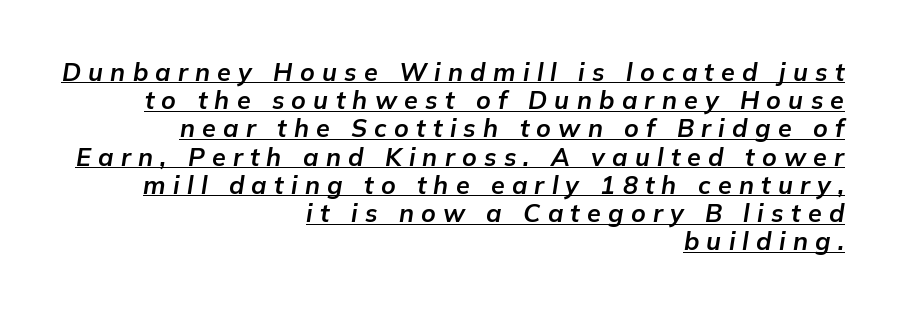
The image shows 25 px bold type, italic (leaning right); set right-aligned, tight line spacing (1.13x), unusually wide letter spacing (+0.29 em), underlined.
